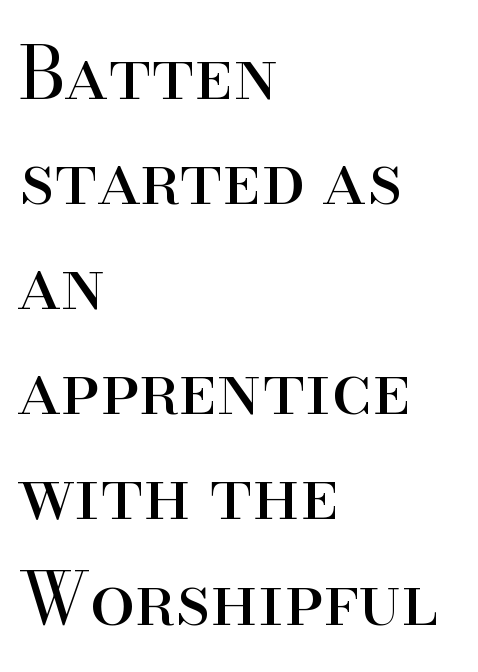
{"serif": "yes", "italic": "no", "bold": "no", "weight": "regular", "width": "normal", "stroke_contrast": "high", "x_height": "small", "monospaced": "no", "underline": "no", "align": "left", "line_spacing": "normal", "line_spacing_ratio": 1.46, "letter_spacing": "normal", "letter_spacing_em": 0.0, "glyph_px": 72}
